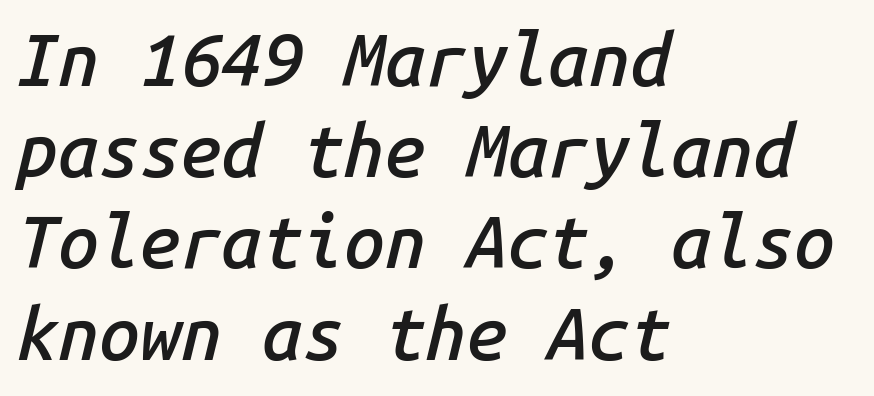
Q: Is the text bold? A: Semi-bold.
Q: Is the text italic (slanted)? A: Yes, it leans right by about 14 degrees.
Q: Is the text underlined? A: No.
Q: How is the paragraph aligned? A: Left-aligned.
Q: Is the spacing between letters normal or unusually wide? A: Normal.
Q: Is the spacing between lines tight, normal or loose? A: Normal.
Q: Width (condensed, normal, or wide)? A: Normal.
Q: Stroke contrast? A: Low.
Q: x-height? A: Medium.
Q: Monospaced? A: Yes.
